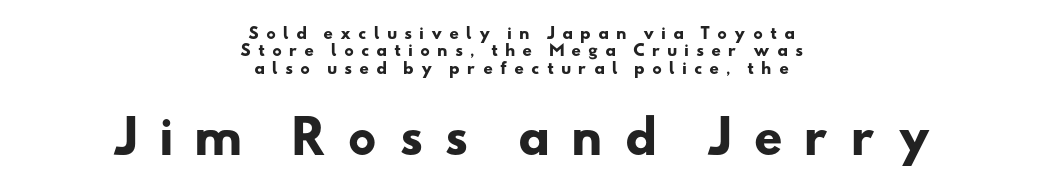
In terms of weight, the rendering is a true, heavy bold. To sum up the face: it is a sans, with no serifs. How are the letters spaced? Widely, with obvious added tracking. Notice how the passage keeps no hard edge, just a central spine.
